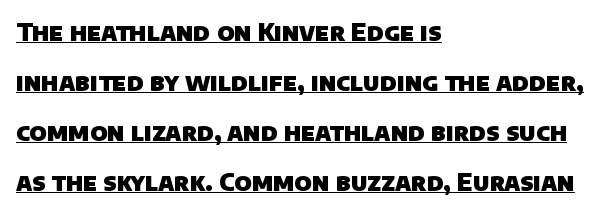
The image shows 24 px bold type; set left-aligned, loose line spacing (2.08x), normal letter spacing, underlined.
